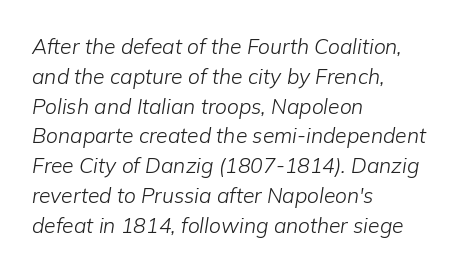
{"italic": "yes", "lean": "right", "slant_degrees": 9, "bold": "no", "underline": "no", "align": "left", "line_spacing": "normal", "line_spacing_ratio": 1.42, "letter_spacing": "normal", "letter_spacing_em": 0.0, "glyph_px": 21}
